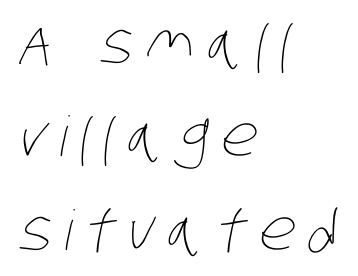
The image shows 55 px thin, condensed type; set left-aligned, normal line spacing (1.7x), unusually wide letter spacing (+0.23 em), not underlined; low stroke contrast and a large x-height.
